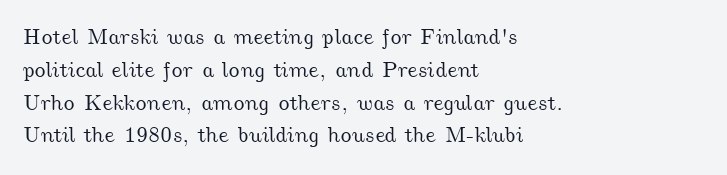
{"underline": "no", "align": "left", "line_spacing": "normal", "line_spacing_ratio": 1.49, "letter_spacing": "normal", "letter_spacing_em": 0.0, "glyph_px": 22}
